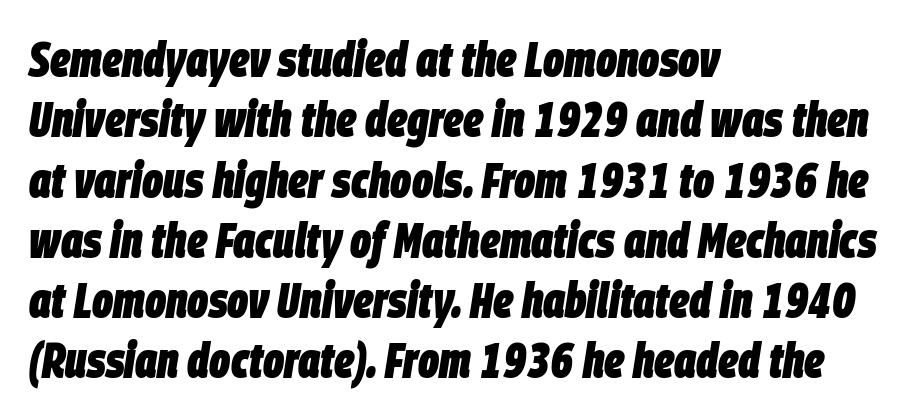
The image shows 49 px heavy, condensed type, italic (leaning right); set left-aligned, line spacing 1.23x, normal letter spacing, not underlined; low stroke contrast and a large x-height.
